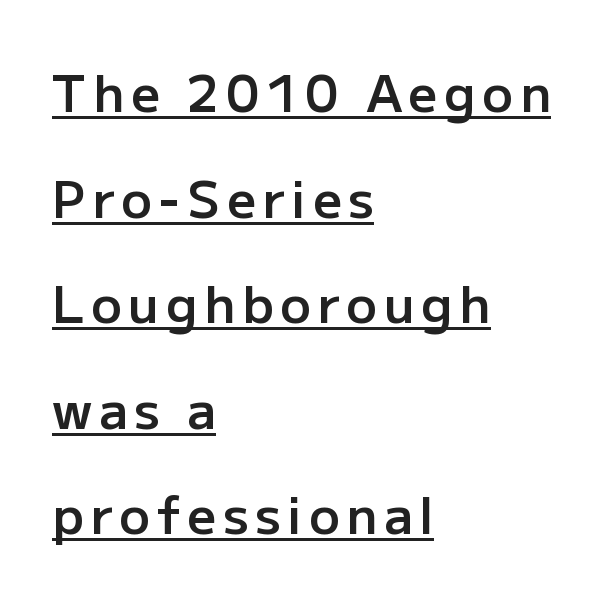
Classification — sans serif. Each letter keeps its own natural width here, so spacing adapts to shape. Successive baselines arrive slowly, with a big drop between each. A fair bit of extra ink — the face is semibold, not bold.
